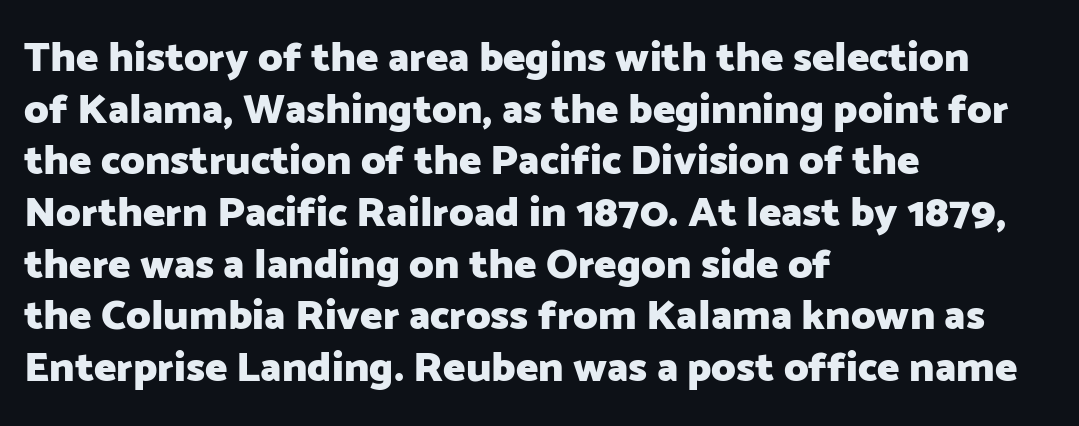
{"serif": "no", "italic": "no", "bold": "yes", "weight": "heavy", "width": "normal", "stroke_contrast": "low", "x_height": "medium", "monospaced": "no", "underline": "no", "align": "left", "line_spacing_ratio": 1.23, "letter_spacing": "normal", "letter_spacing_em": 0.0, "glyph_px": 42}
